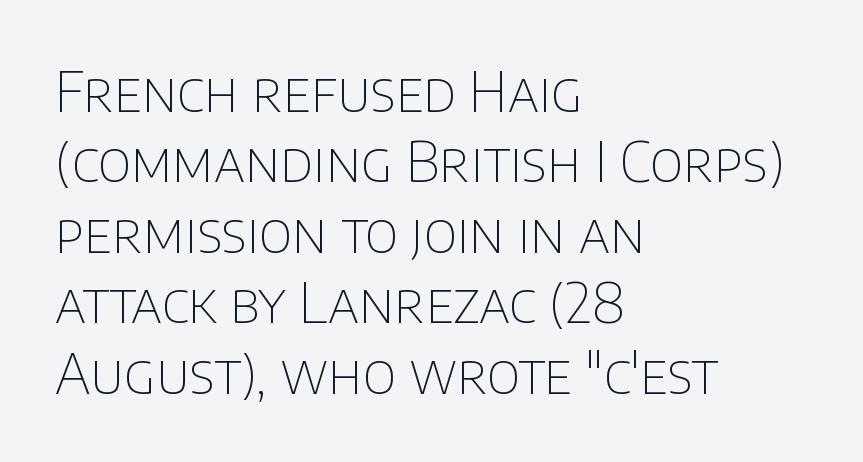
{"serif": "no", "italic": "no", "bold": "no", "weight": "thin", "width": "normal", "stroke_contrast": "low", "x_height": "large", "monospaced": "no", "underline": "no", "align": "left", "line_spacing": "normal", "line_spacing_ratio": 1.28, "letter_spacing": "normal", "letter_spacing_em": 0.0, "glyph_px": 55}
